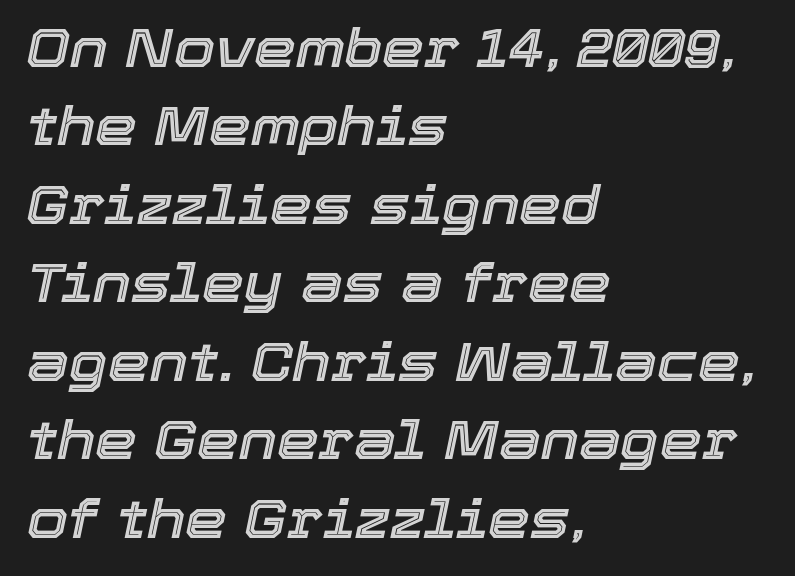
Q: Is the text italic (slanted)? A: Yes, it leans right by about 12 degrees.
Q: Is the text underlined? A: No.
Q: How is the paragraph aligned? A: Left-aligned.
Q: Is the spacing between letters normal or unusually wide? A: Normal.
Q: Is the spacing between lines tight, normal or loose? A: Normal.
Q: Width (condensed, normal, or wide)? A: Normal.
Q: x-height? A: Medium.
Q: Monospaced? A: No.
